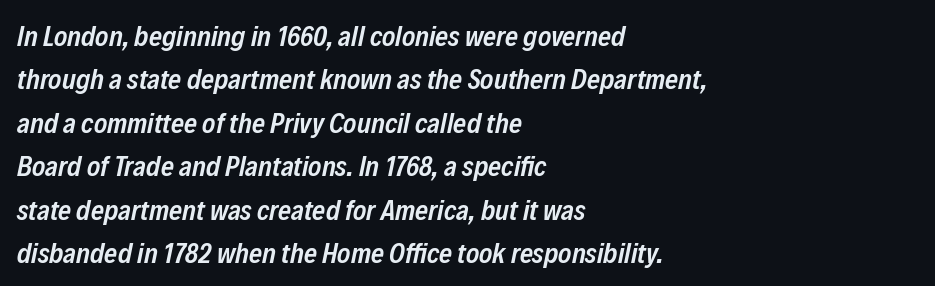
Q: Is the text bold? A: Semi-bold.
Q: Is the text italic (slanted)? A: Yes, it leans right by about 12 degrees.
Q: Is the text underlined? A: No.
Q: How is the paragraph aligned? A: Left-aligned.
Q: Is the spacing between letters normal or unusually wide? A: Normal.
Q: Is the spacing between lines tight, normal or loose? A: Normal.
Q: Width (condensed, normal, or wide)? A: Condensed.
Q: Stroke contrast? A: Low.
Q: x-height? A: Medium.
Q: Monospaced? A: No.
